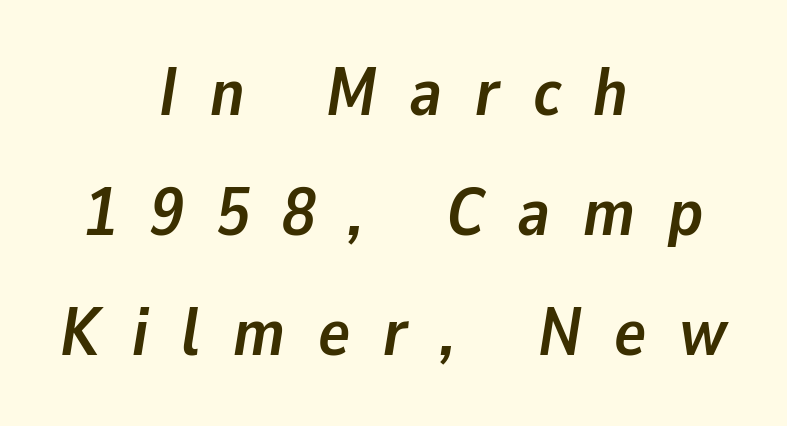
The image shows 67 px semibold type, italic (leaning right); set centered, line spacing 1.79x, unusually wide letter spacing (+0.49 em), not underlined; low stroke contrast and a medium x-height.
